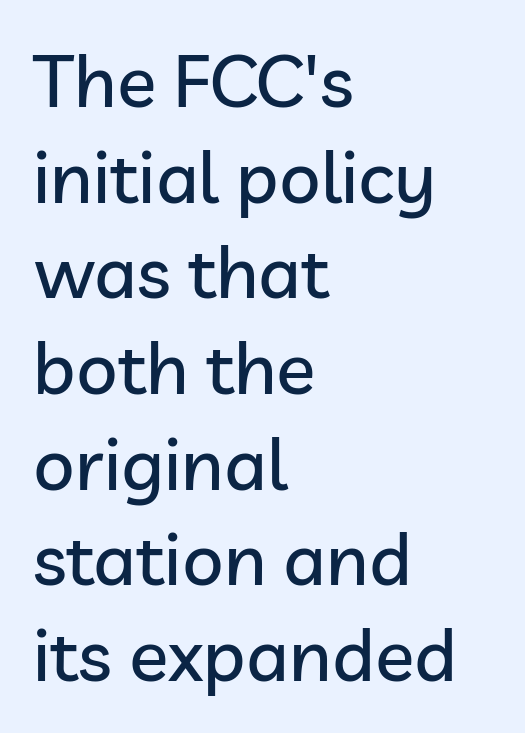
{"serif": "no", "italic": "no", "width": "normal", "stroke_contrast": "low", "x_height": "medium", "monospaced": "no", "underline": "no", "align": "left", "line_spacing": "normal", "line_spacing_ratio": 1.31, "letter_spacing": "normal", "letter_spacing_em": 0.0, "glyph_px": 73}
